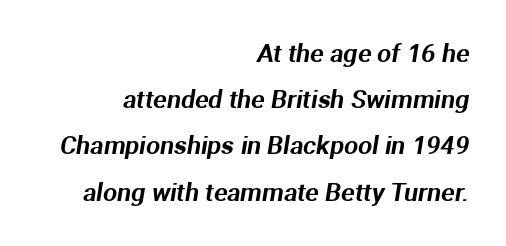
{"underline": "no", "align": "right", "line_spacing_ratio": 1.85, "letter_spacing": "normal", "letter_spacing_em": 0.0, "glyph_px": 25}
